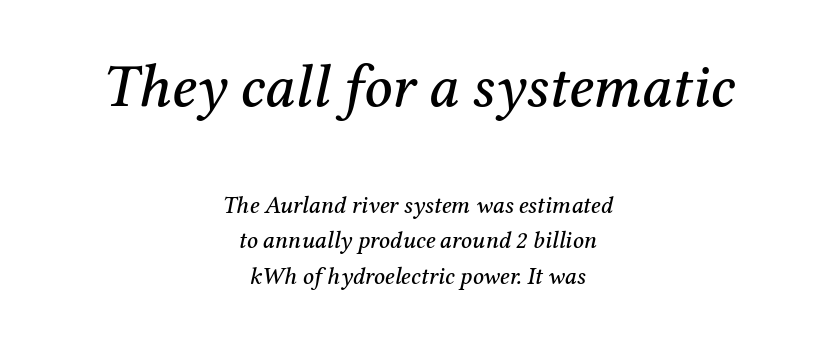
{"serif": "yes", "italic": "yes", "lean": "right", "slant_degrees": 12, "width": "normal", "stroke_contrast": "medium", "x_height": "medium", "monospaced": "no", "underline": "no", "align": "center", "line_spacing": "normal", "line_spacing_ratio": 1.49, "letter_spacing": "normal", "letter_spacing_em": 0.0, "larger_block": "first", "size_ratio": 2.54, "glyph_px": 61}
